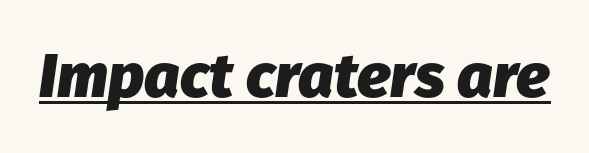
{"italic": "yes", "lean": "right", "slant_degrees": 8, "bold": "yes", "weight": "heavy", "width": "normal", "stroke_contrast": "low", "x_height": "medium", "monospaced": "no", "underline": "yes", "letter_spacing": "normal", "letter_spacing_em": 0.0, "glyph_px": 62}
